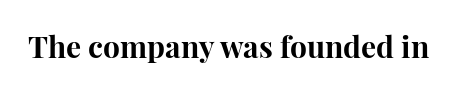
{"serif": "yes", "italic": "no", "bold": "yes", "weight": "bold", "width": "normal", "stroke_contrast": "high", "x_height": "medium", "monospaced": "no", "underline": "no", "letter_spacing": "normal", "letter_spacing_em": 0.0, "glyph_px": 30}
